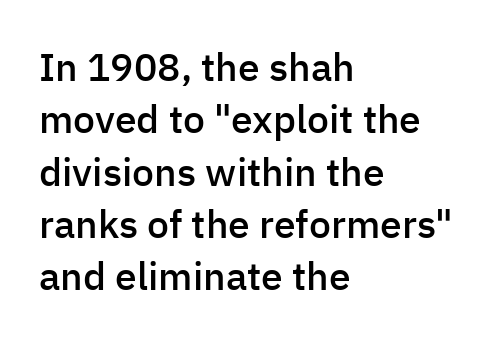
{"serif": "no", "italic": "no", "bold": "semi", "weight": "semibold", "width": "normal", "stroke_contrast": "low", "x_height": "medium", "monospaced": "no", "underline": "no", "align": "left", "line_spacing": "normal", "line_spacing_ratio": 1.34, "letter_spacing": "normal", "letter_spacing_em": 0.0, "glyph_px": 39}
